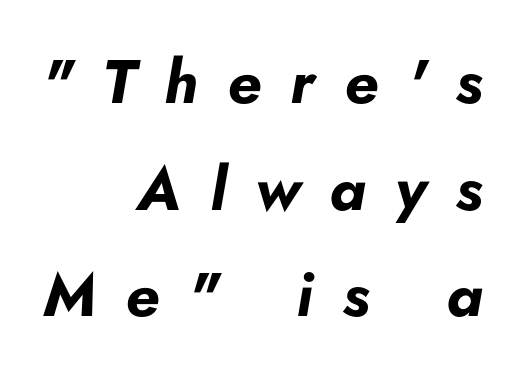
Here the glyphs are tracked loosely, breaking word shapes into spaced letters. This sample is right-justified, so line beginnings fall wherever the words allow. Summary of weight: heavy, a full bold. Is this a fixed-width face? No — the glyphs have proportional, varying widths. Slanted lettering throughout. Rule under the text: the space is simply empty.
